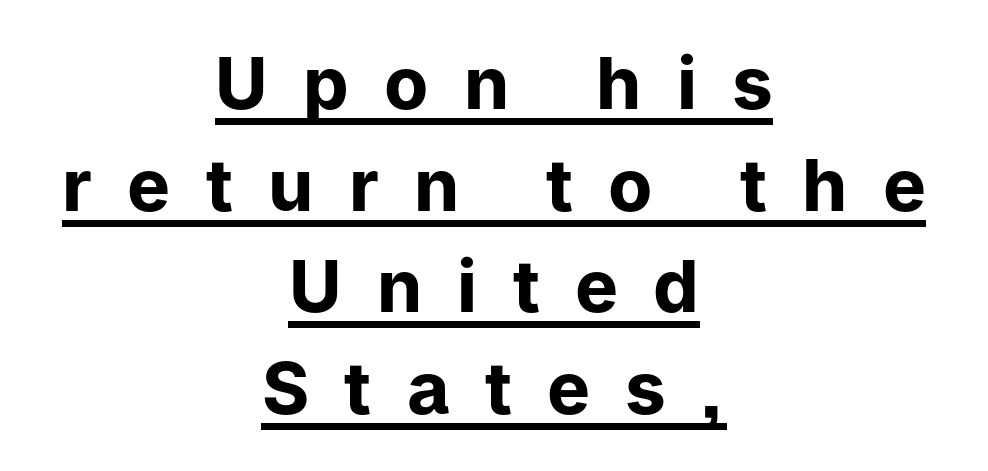
{"serif": "no", "italic": "no", "bold": "yes", "weight": "bold", "width": "normal", "stroke_contrast": "low", "x_height": "medium", "monospaced": "no", "underline": "yes", "align": "center", "line_spacing": "normal", "line_spacing_ratio": 1.41, "letter_spacing": "wide", "letter_spacing_em": 0.49, "glyph_px": 72}
